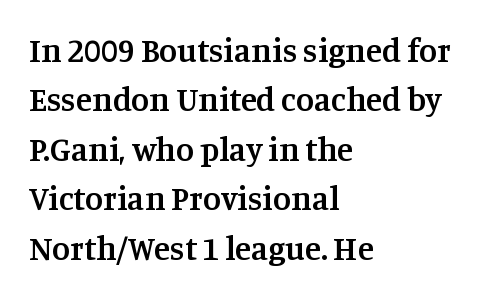
Descender tails drop into unmarked territory. Quick note: not italic, upright. The compositor pushed each line to the left boundary. Summary of weight: moderately heavy, a semibold. Proportional: the letters do not fall into vertical columns. The type family on display is of the serif kind.
